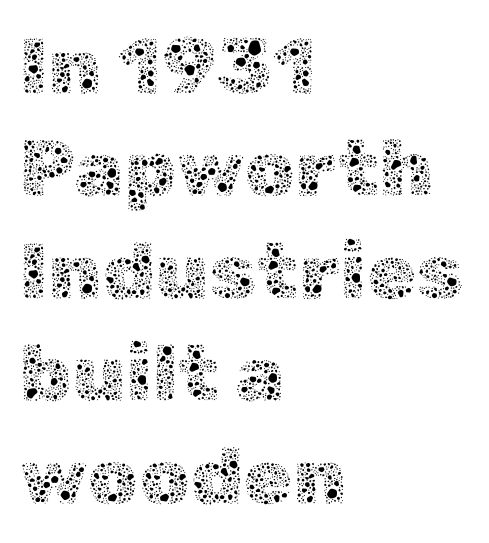
{"italic": "no", "bold": "no", "weight": "thin", "width": "normal", "x_height": "medium", "monospaced": "no", "underline": "no", "align": "left", "line_spacing": "normal", "line_spacing_ratio": 1.28, "letter_spacing": "normal", "letter_spacing_em": 0.0, "glyph_px": 80}
